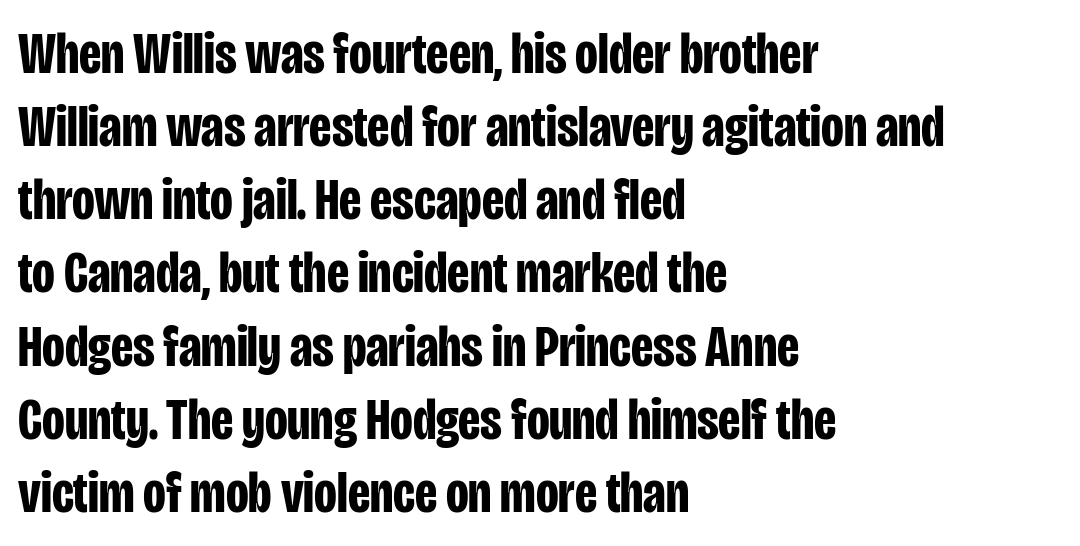
{"serif": "no", "italic": "no", "bold": "yes", "weight": "bold", "width": "condensed", "stroke_contrast": "low", "x_height": "large", "monospaced": "no", "underline": "no", "align": "left", "line_spacing_ratio": 1.24, "letter_spacing": "normal", "letter_spacing_em": 0.0, "glyph_px": 59}
